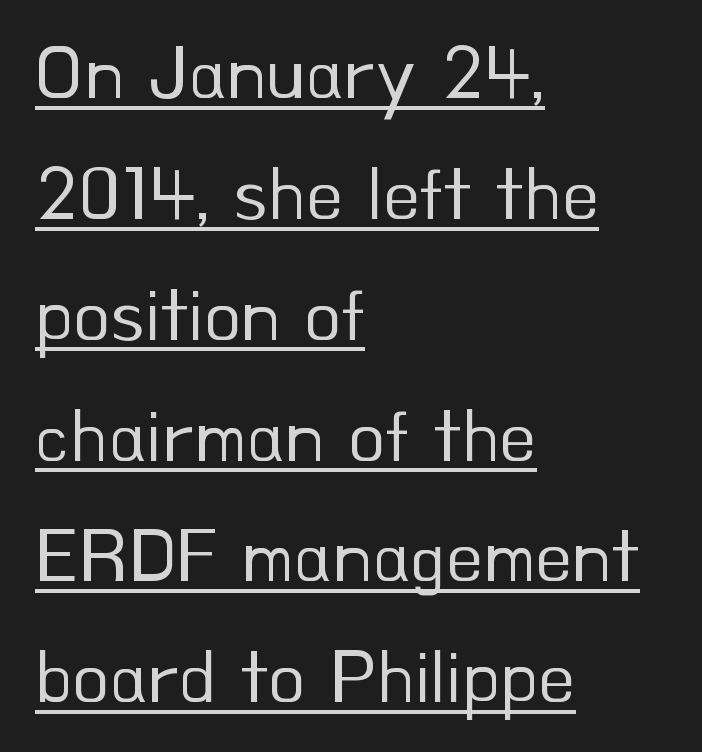
Q: Is the text bold? A: No.
Q: Is the text italic (slanted)? A: No, it is upright.
Q: Is the typeface a serif or a sans-serif typeface? A: Sans-serif.
Q: Is the text underlined? A: Yes.
Q: How is the paragraph aligned? A: Left-aligned.
Q: Is the spacing between letters normal or unusually wide? A: Normal.
Q: Is the spacing between lines tight, normal or loose? A: Normal.
Q: Width (condensed, normal, or wide)? A: Normal.
Q: Stroke contrast? A: Low.
Q: x-height? A: Small.
Q: Monospaced? A: No.
